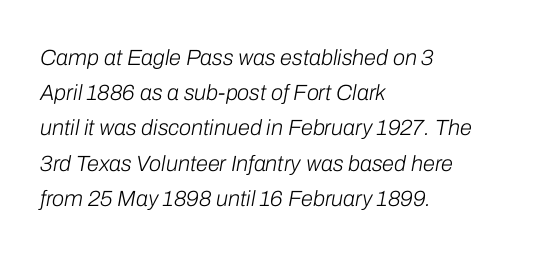
{"italic": "yes", "lean": "right", "slant_degrees": 10, "bold": "no", "underline": "no", "align": "left", "line_spacing": "normal", "line_spacing_ratio": 1.6, "letter_spacing": "normal", "letter_spacing_em": 0.0, "glyph_px": 22}
